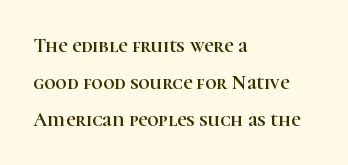
{"italic": "no", "underline": "no", "align": "left", "line_spacing_ratio": 1.85, "letter_spacing": "normal", "letter_spacing_em": 0.0, "glyph_px": 20}
